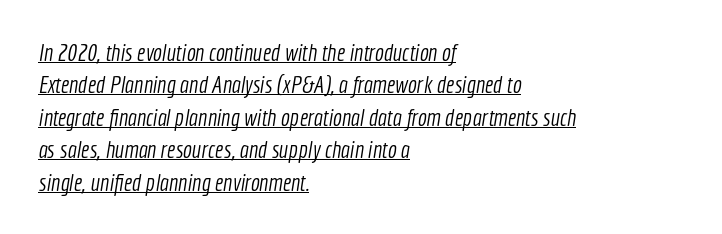
{"bold": "no", "underline": "yes", "align": "left", "line_spacing": "normal", "line_spacing_ratio": 1.35, "letter_spacing": "normal", "letter_spacing_em": 0.0, "glyph_px": 24}
